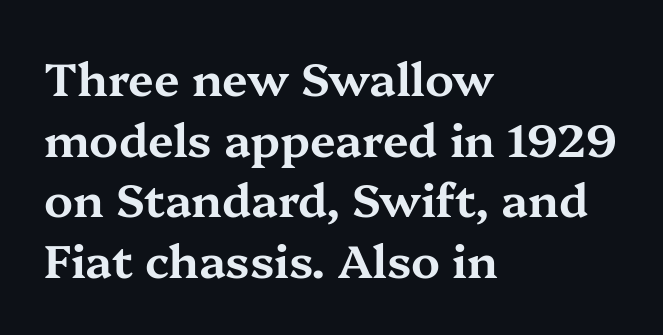
Q: Is the text italic (slanted)? A: No, it is upright.
Q: Is the typeface a serif or a sans-serif typeface? A: Serif.
Q: Is the text underlined? A: No.
Q: How is the paragraph aligned? A: Left-aligned.
Q: Is the spacing between letters normal or unusually wide? A: Normal.
Q: Is the spacing between lines tight, normal or loose? A: Normal.
Q: Width (condensed, normal, or wide)? A: Wide.
Q: Stroke contrast? A: Medium.
Q: x-height? A: Medium.
Q: Monospaced? A: No.
